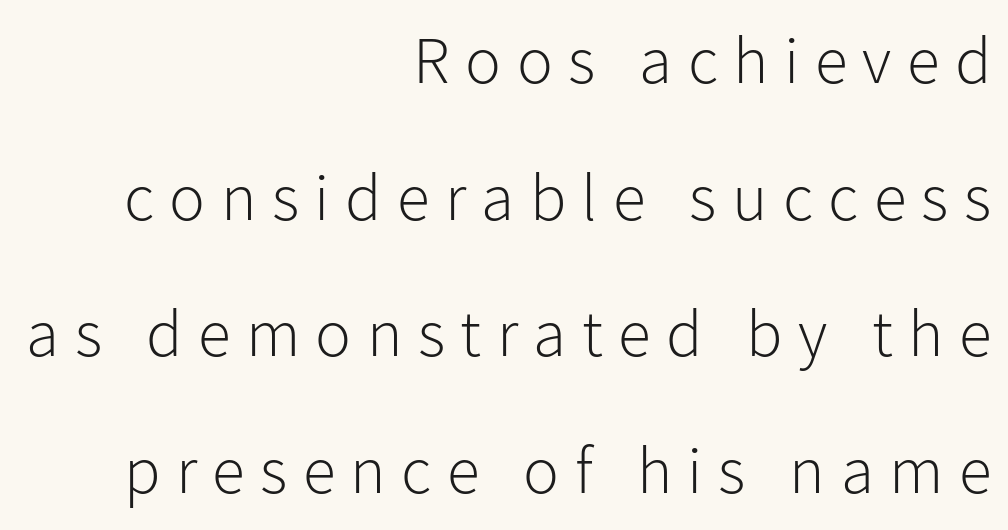
Here the glyphs are tracked loosely, breaking word shapes into spaced letters. Compared with a typical body face, this is equally light or lighter still. These lines are set flush right with a ragged left edge. Is this a sans? Yes — the strokes have no serifs.
